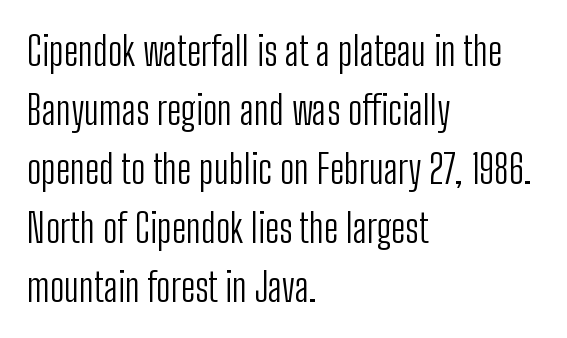
You could not count columns in this text — the font is proportionally spaced. Caption: standard tracking, unaltered. The letterforms sit at book weight or below. The passage shown stacks its lines at a standard gap. Vertical strokes here are truly vertical. The passage shown is typeset with a sans-serif family.
